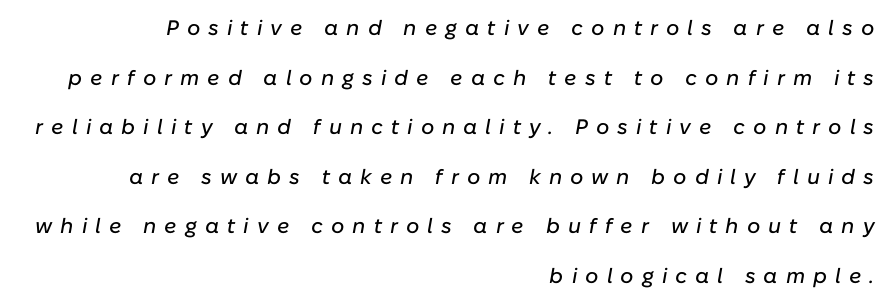
The image shows 21 px text type, italic (leaning right); set right-aligned, loose line spacing (2.36x), unusually wide letter spacing (+0.38 em), not underlined.
